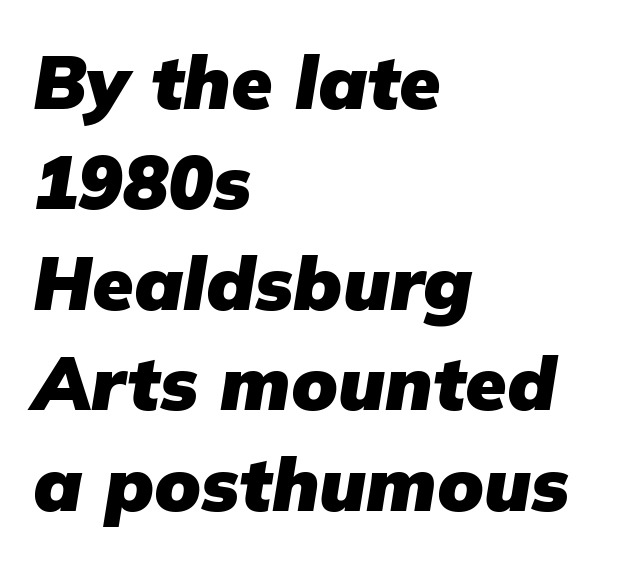
The characters look thick and weighty, a clear bold. The text carries the slant typical of an italic or oblique font. The line texture is even and compact thanks to regular tracking. The compositor pushed each line to the left boundary. Varying glyph widths throughout — classic text-font behaviour.
